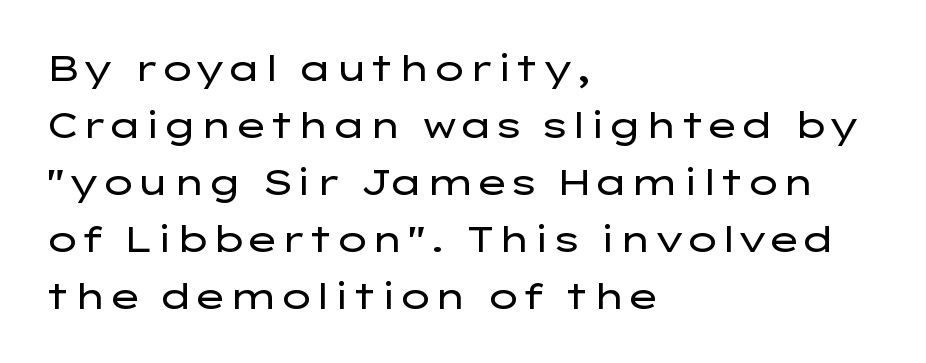
{"serif": "no", "italic": "no", "bold": "no", "weight": "regular", "width": "wide", "stroke_contrast": "low", "x_height": "medium", "monospaced": "no", "underline": "no", "align": "left", "line_spacing": "normal", "line_spacing_ratio": 1.58, "letter_spacing": "normal", "letter_spacing_em": 0.0, "glyph_px": 36}
